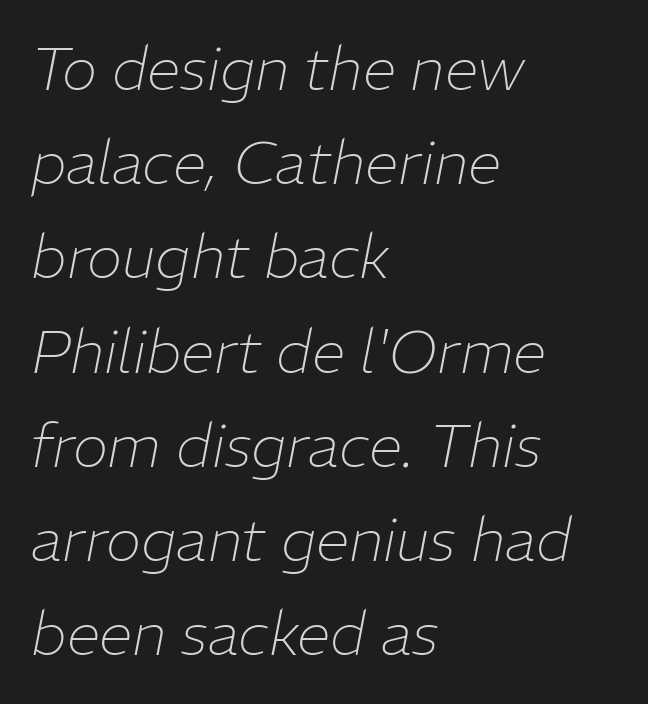
The image shows 60 px thin type, italic (leaning right); set left-aligned, normal line spacing (1.57x), normal letter spacing, not underlined; low stroke contrast and a medium x-height.
